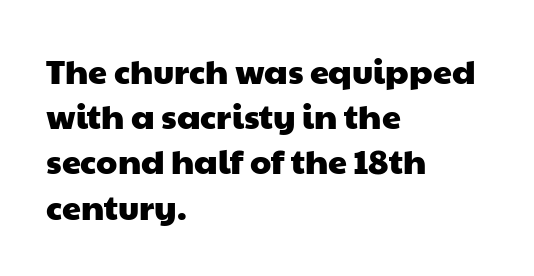
Q: Is the typeface a serif or a sans-serif typeface? A: Sans-serif.
Q: Is the text underlined? A: No.
Q: How is the paragraph aligned? A: Left-aligned.
Q: Is the spacing between letters normal or unusually wide? A: Normal.
Q: Is the spacing between lines tight, normal or loose? A: Normal.
Q: Width (condensed, normal, or wide)? A: Wide.
Q: Stroke contrast? A: Low.
Q: x-height? A: Medium.
Q: Monospaced? A: No.
